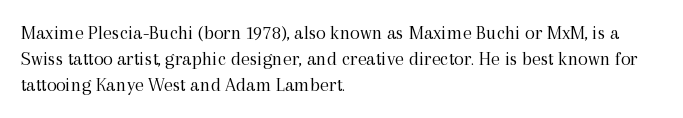
Q: Is the text bold? A: No.
Q: Is the text italic (slanted)? A: No, it is upright.
Q: Is the text underlined? A: No.
Q: How is the paragraph aligned? A: Left-aligned.
Q: Is the spacing between letters normal or unusually wide? A: Normal.
Q: Is the spacing between lines tight, normal or loose? A: Normal.
